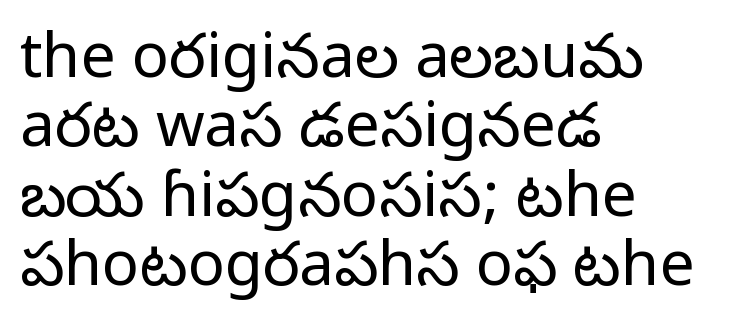
Q: Is the text bold? A: No.
Q: Is the text italic (slanted)? A: No, it is upright.
Q: Is the typeface a serif or a sans-serif typeface? A: Sans-serif.
Q: Is the text underlined? A: No.
Q: How is the paragraph aligned? A: Left-aligned.
Q: Is the spacing between letters normal or unusually wide? A: Normal.
Q: Is the spacing between lines tight, normal or loose? A: Tight.
Q: Width (condensed, normal, or wide)? A: Normal.
Q: Stroke contrast? A: Low.
Q: x-height? A: Medium.
Q: Monospaced? A: No.
